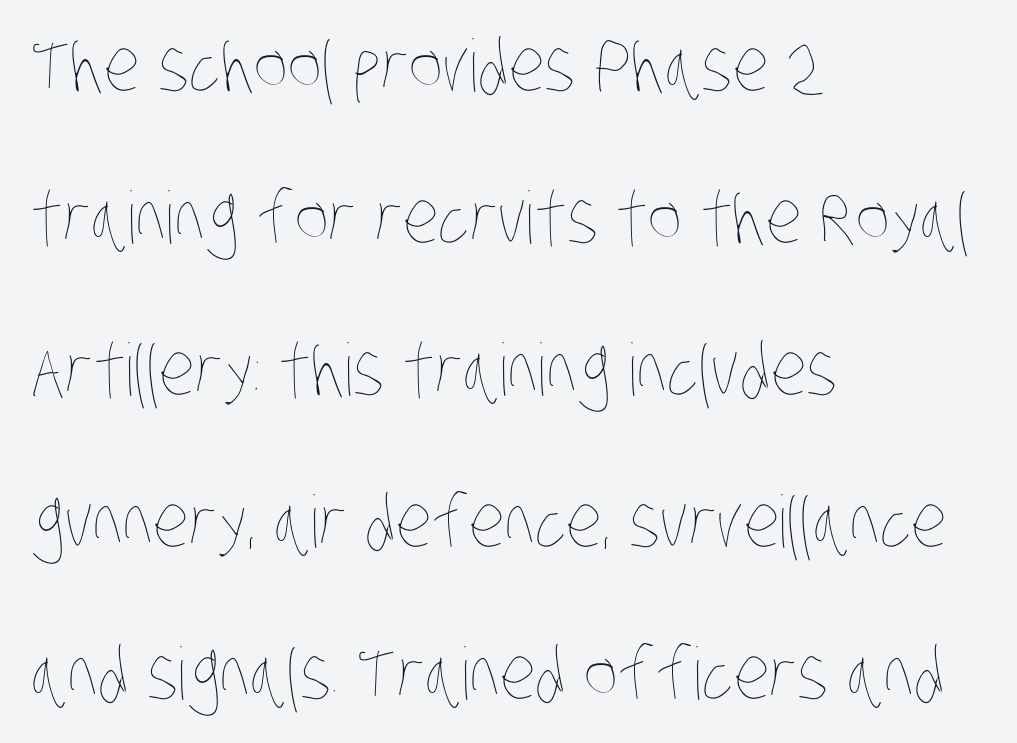
Q: Is the text bold? A: No.
Q: Is the text underlined? A: No.
Q: How is the paragraph aligned? A: Left-aligned.
Q: Is the spacing between letters normal or unusually wide? A: Normal.
Q: Is the spacing between lines tight, normal or loose? A: Loose.
Q: Width (condensed, normal, or wide)? A: Condensed.
Q: Stroke contrast? A: Low.
Q: x-height? A: Large.
Q: Monospaced? A: No.
